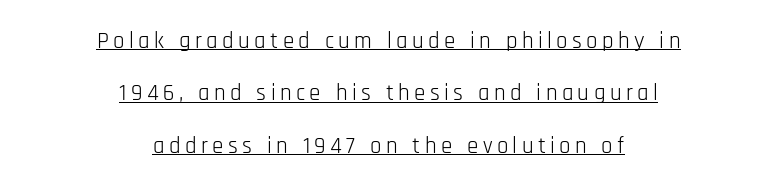
{"italic": "no", "bold": "no", "underline": "yes", "align": "center", "line_spacing": "loose", "line_spacing_ratio": 2.28, "glyph_px": 23}
